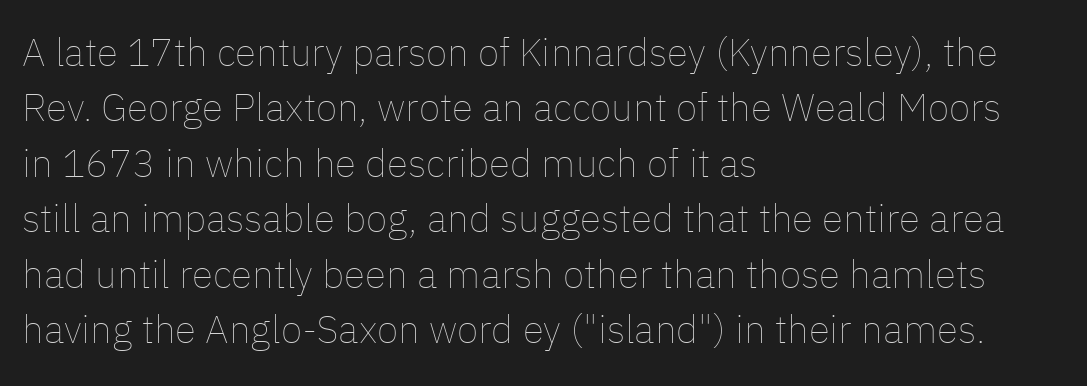
Q: Is the text bold? A: No.
Q: Is the text italic (slanted)? A: No, it is upright.
Q: Is the text underlined? A: No.
Q: How is the paragraph aligned? A: Left-aligned.
Q: Is the spacing between letters normal or unusually wide? A: Normal.
Q: Is the spacing between lines tight, normal or loose? A: Normal.
Q: Width (condensed, normal, or wide)? A: Normal.
Q: Stroke contrast? A: Low.
Q: x-height? A: Medium.
Q: Monospaced? A: No.
